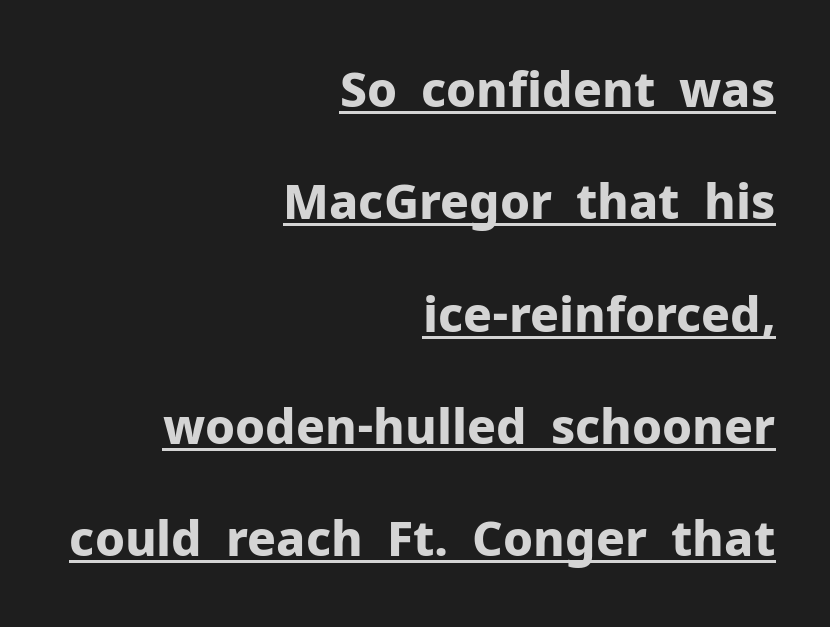
Q: Is the text bold? A: Yes.
Q: Is the text italic (slanted)? A: No, it is upright.
Q: Is the typeface a serif or a sans-serif typeface? A: Sans-serif.
Q: Is the text underlined? A: Yes.
Q: How is the paragraph aligned? A: Right-aligned.
Q: Is the spacing between letters normal or unusually wide? A: Normal.
Q: Is the spacing between lines tight, normal or loose? A: Loose.
Q: Width (condensed, normal, or wide)? A: Normal.
Q: Stroke contrast? A: Low.
Q: x-height? A: Medium.
Q: Monospaced? A: No.
